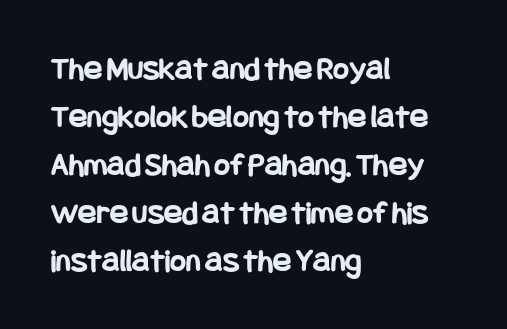
The image shows 34 px bold, condensed sans-serif type, upright; set left-aligned, normal line spacing (1.41x), normal letter spacing, not underlined; low stroke contrast and a large x-height.
